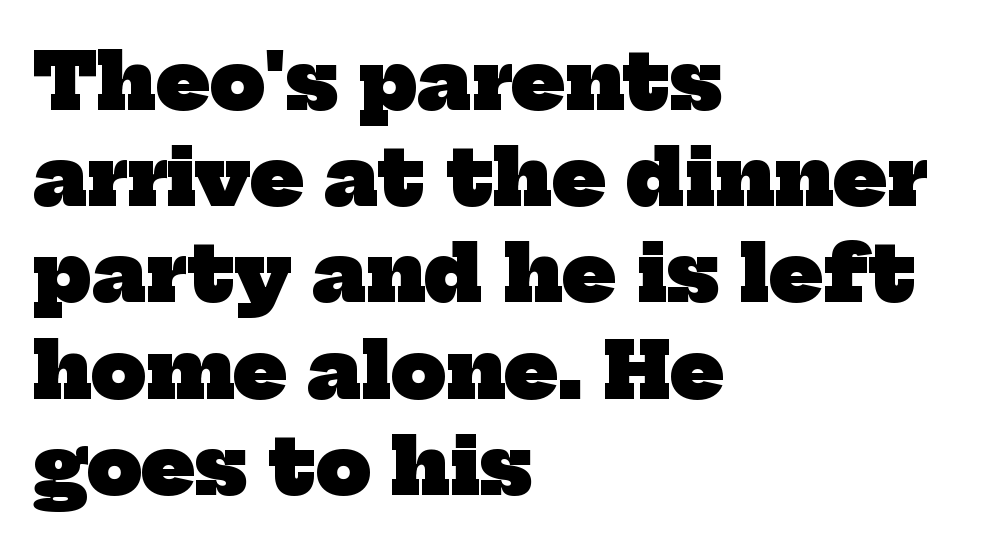
Q: Is the text bold? A: Yes.
Q: Is the typeface a serif or a sans-serif typeface? A: Serif.
Q: Is the text underlined? A: No.
Q: How is the paragraph aligned? A: Left-aligned.
Q: Is the spacing between letters normal or unusually wide? A: Normal.
Q: Is the spacing between lines tight, normal or loose? A: Normal.
Q: Width (condensed, normal, or wide)? A: Normal.
Q: Stroke contrast? A: Low.
Q: x-height? A: Medium.
Q: Monospaced? A: No.
